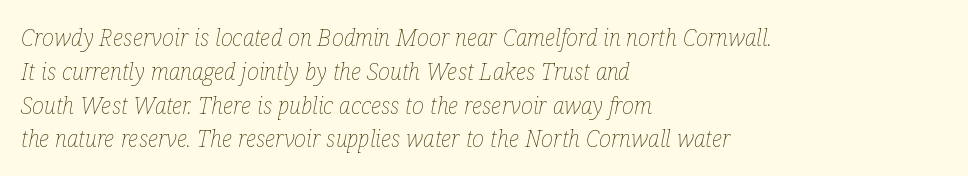
Students, note that the glyphs here touch the page at normal intervals. Leading: standard. Honestly, there is no underline to notice here at all. Every character sits at an angle, as italics do. Does the copy run flush right? No — it runs flush left.
